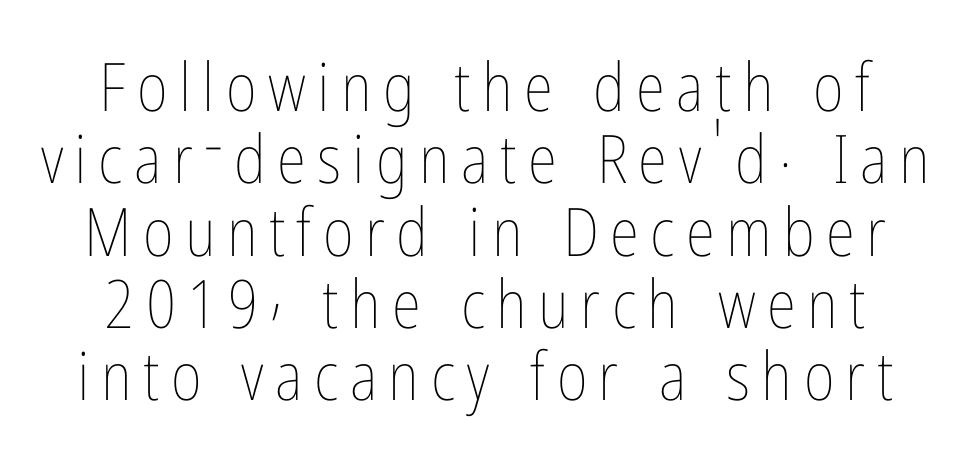
Q: Is the text bold? A: No.
Q: Is the text italic (slanted)? A: No, it is upright.
Q: Is the text underlined? A: No.
Q: Is the spacing between lines tight, normal or loose? A: Tight.
Q: Width (condensed, normal, or wide)? A: Condensed.
Q: Stroke contrast? A: Low.
Q: x-height? A: Medium.
Q: Monospaced? A: No.
